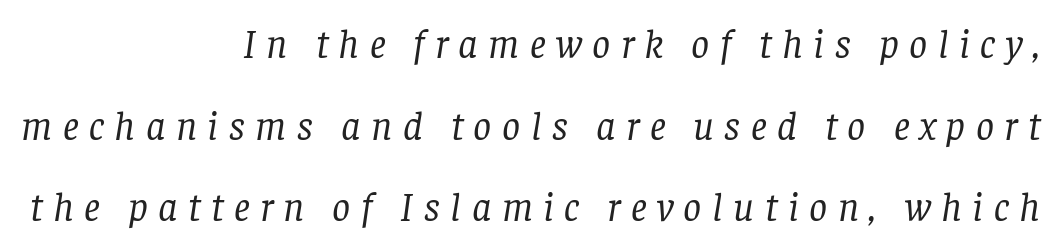
All the whitespace from short lines collects on the left. Here the designer chose a conventional face with non-uniform glyph widths. A clean baseline with only descenders dipping below it. The glyphs in this specimen are seriffed. How would I describe the line gaps? Wide and relaxed.
